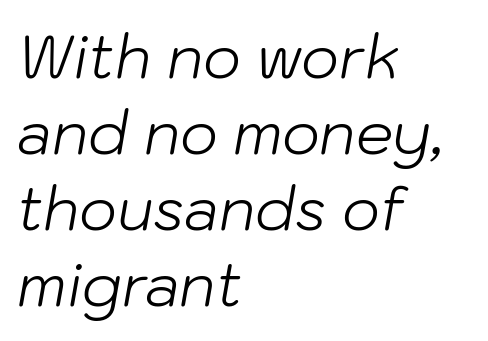
These lines are set flush left with a ragged right edge. Do the characters align in a grid? No, the font is proportional. The space directly below the letters is spotless. Whoever set this chose a conventional vertical rhythm.
